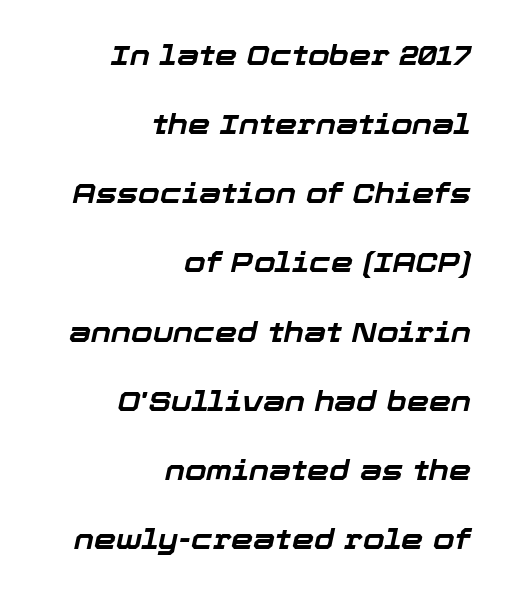
Descender tails drop into unmarked territory. The whole block is typeset with a tilt. The paragraph has a hard right edge and a soft left edge. The space between consecutive lines is lavish. Do the characters align in a grid? No, the font is proportional. Emphasis by weight is at full strength: bold.
